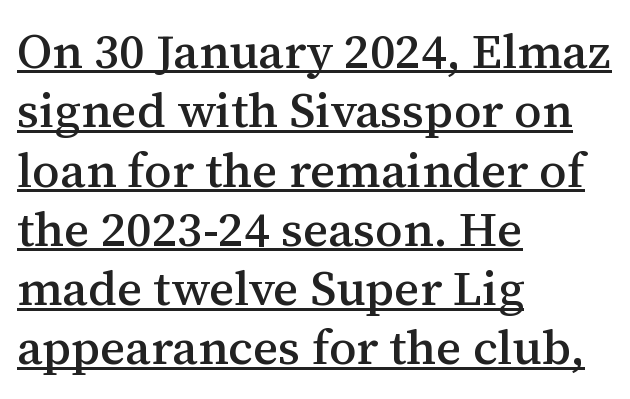
{"serif": "yes", "italic": "no", "width": "normal", "stroke_contrast": "medium", "x_height": "medium", "monospaced": "no", "underline": "yes", "align": "left", "line_spacing_ratio": 1.21, "letter_spacing": "normal", "letter_spacing_em": 0.0, "glyph_px": 49}
